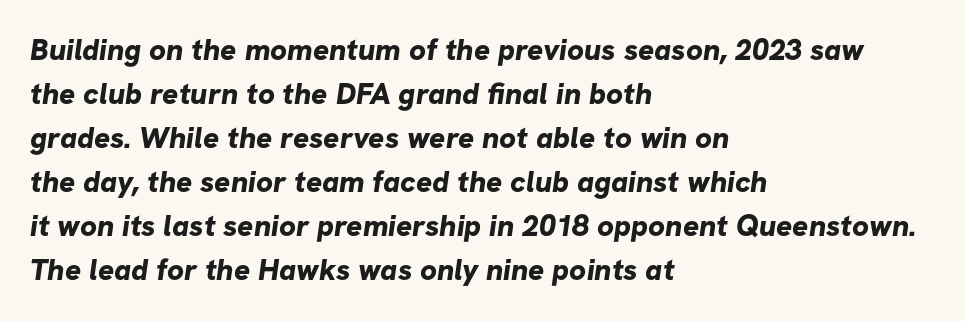
Q: Is the text bold? A: Yes.
Q: Is the typeface a serif or a sans-serif typeface? A: Sans-serif.
Q: Is the text underlined? A: No.
Q: How is the paragraph aligned? A: Left-aligned.
Q: Is the spacing between letters normal or unusually wide? A: Normal.
Q: Is the spacing between lines tight, normal or loose? A: Normal.
Q: Width (condensed, normal, or wide)? A: Normal.
Q: Stroke contrast? A: Low.
Q: x-height? A: Medium.
Q: Monospaced? A: No.
